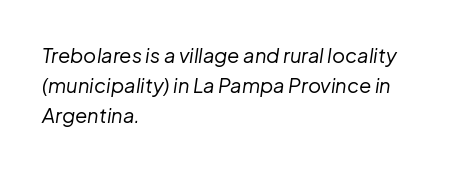
Think standard paragraph weight, or any step lighter than that. Underlining? Definitely not there. A typesetter would mark this as italic. Regarding leading, the lines here are spaced in the standard way.
